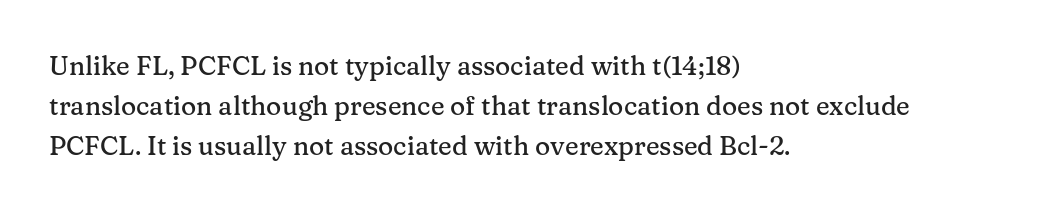
Q: Is the text italic (slanted)? A: No, it is upright.
Q: Is the text underlined? A: No.
Q: How is the paragraph aligned? A: Left-aligned.
Q: Is the spacing between letters normal or unusually wide? A: Normal.
Q: Is the spacing between lines tight, normal or loose? A: Normal.
